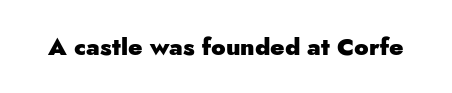
The image shows 24 px bold type, upright; set normal letter spacing, not underlined.
